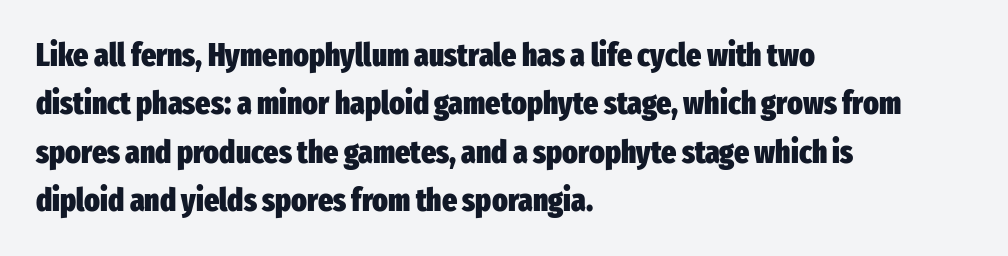
The image shows 32 px heavy, condensed sans-serif type, upright; set left-aligned, normal line spacing (1.51x), normal letter spacing, not underlined; low stroke contrast and a medium x-height.
